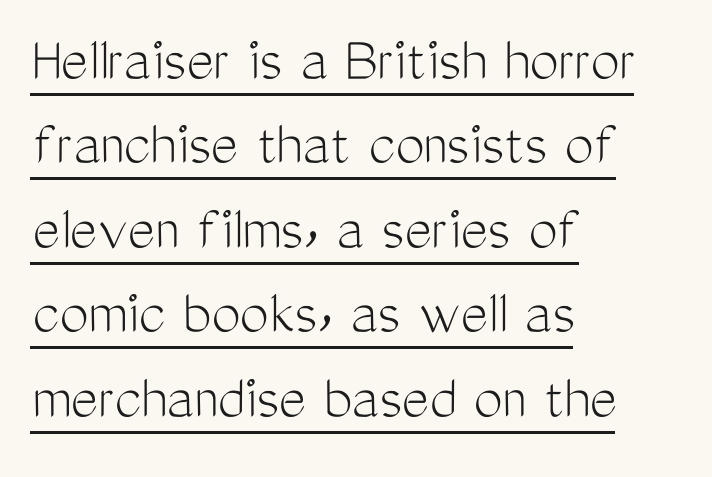
{"serif": "no", "italic": "no", "bold": "no", "weight": "light", "width": "condensed", "stroke_contrast": "medium", "x_height": "medium", "monospaced": "no", "underline": "yes", "align": "left", "line_spacing": "normal", "line_spacing_ratio": 1.3, "letter_spacing": "normal", "letter_spacing_em": 0.0, "glyph_px": 65}
